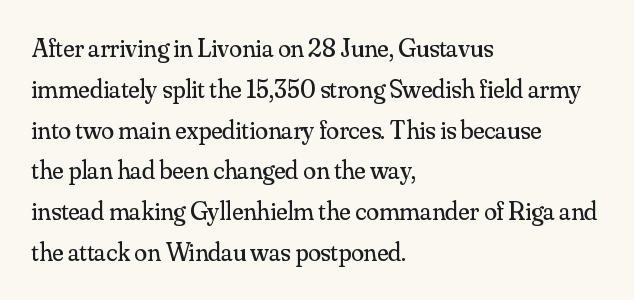
The image shows 26 px text type, upright; set left-aligned, normal line spacing (1.57x), normal letter spacing, not underlined.
